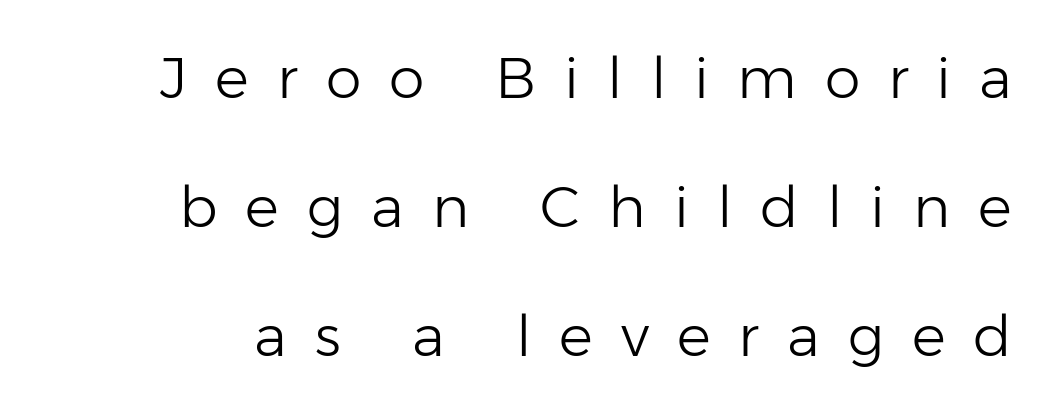
{"serif": "no", "italic": "no", "bold": "no", "weight": "light", "width": "normal", "stroke_contrast": "low", "x_height": "medium", "monospaced": "no", "underline": "no", "line_spacing": "loose", "line_spacing_ratio": 2.26, "letter_spacing": "wide", "letter_spacing_em": 0.49, "glyph_px": 57}
